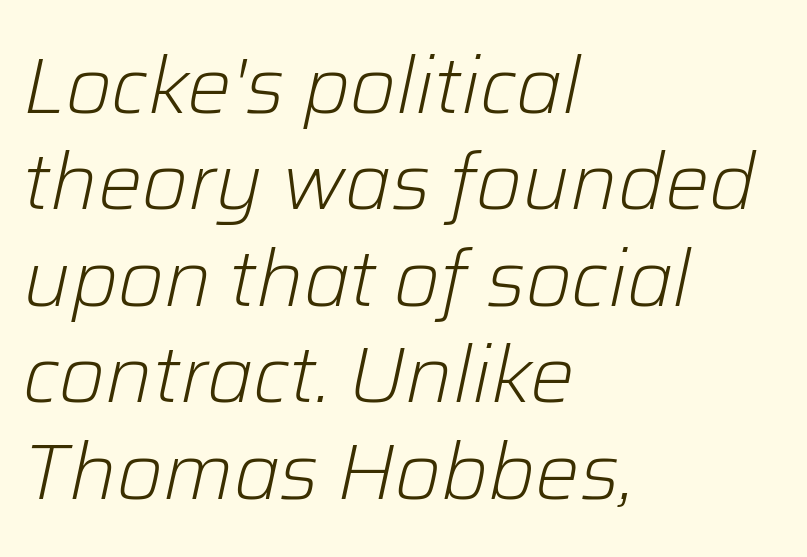
The image shows 79 px light type, italic (leaning right); set left-aligned, line spacing 1.22x, normal letter spacing, not underlined; low stroke contrast and a medium x-height.
